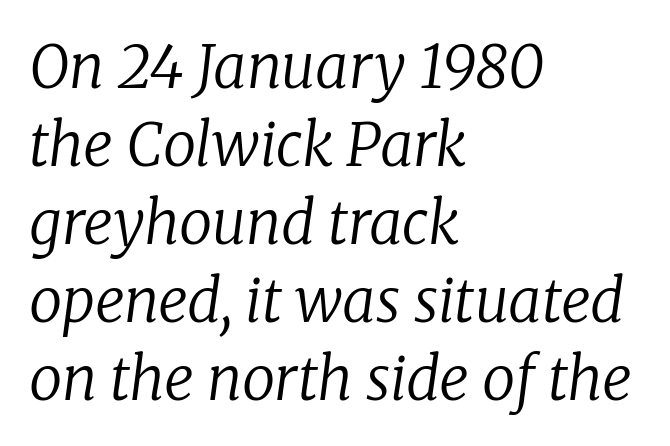
Think of a printed novel: that variable character pitch is what you see here. The zone under the glyphs is completely vacant. This sample uses an oblique cut, with every glyph tilted off the vertical. Casual observation: everything's shoved over to the left. Honestly, the row spacing looks completely unremarkable. The weight tops out at a normal text grade.
